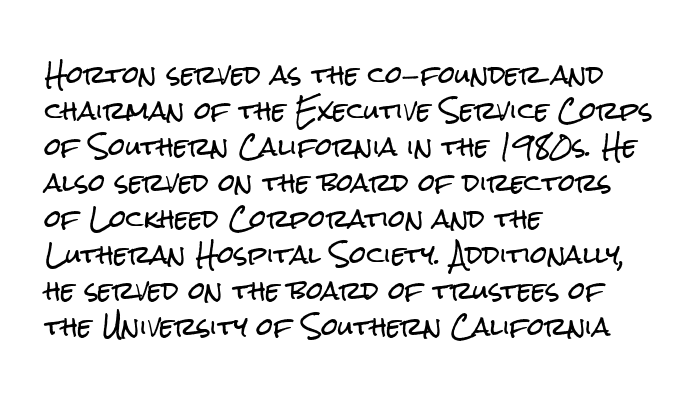
You can tell it's not italic because the verticals are truly vertical. Whoever set this chose a conventional vertical rhythm. The line texture is even and compact thanks to regular tracking. Each row of text sits above clean, open space.
